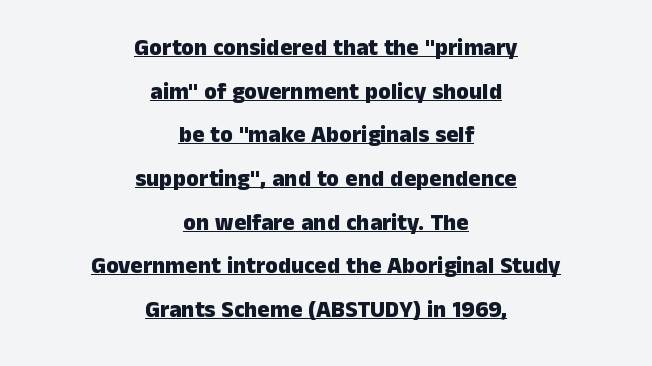
Underlined type. Plenty of ink on the page — the face is bold. Is the letter spacing exaggerated? No — it looks like the ordinary default. Honestly, the rows look like they've been pulled way apart. Nope, not italic — everything's standing straight.
